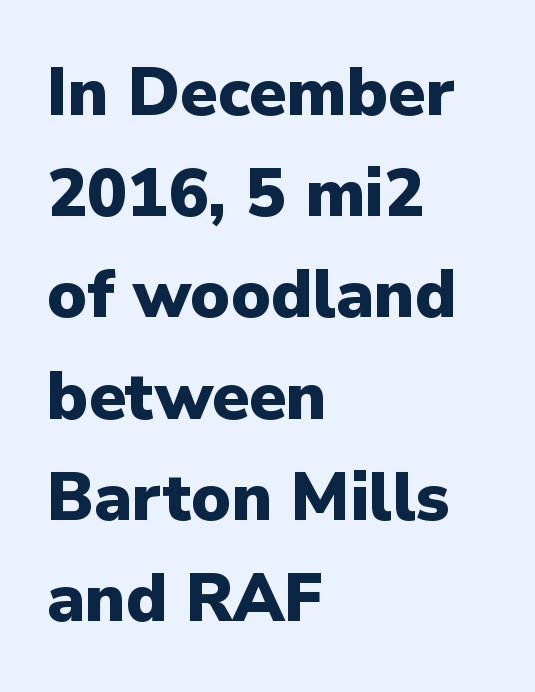
The rendering shows plain stroke endings on the letterforms — a sans-serif design. This sample uses plain, unmodified letter spacing. This sample uses an upright cut, with every glyph sitting square on the baseline. In terms of weight, the rendering is a true, heavy bold.
